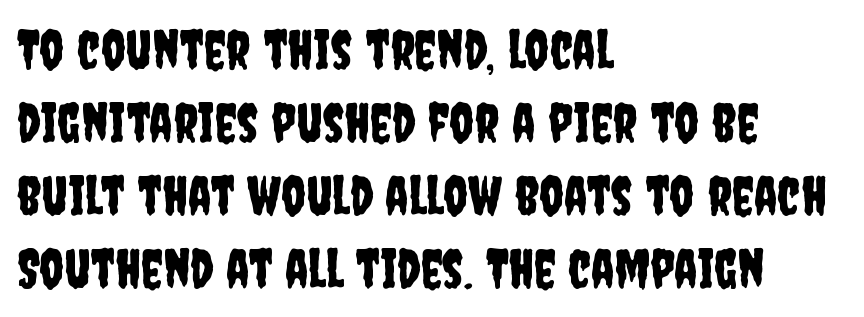
Q: Is the text italic (slanted)? A: No, it is upright.
Q: Is the typeface a serif or a sans-serif typeface? A: Sans-serif.
Q: Is the text underlined? A: No.
Q: How is the paragraph aligned? A: Left-aligned.
Q: Is the spacing between letters normal or unusually wide? A: Normal.
Q: Is the spacing between lines tight, normal or loose? A: Normal.
Q: Width (condensed, normal, or wide)? A: Condensed.
Q: Stroke contrast? A: Low.
Q: x-height? A: Large.
Q: Monospaced? A: No.
